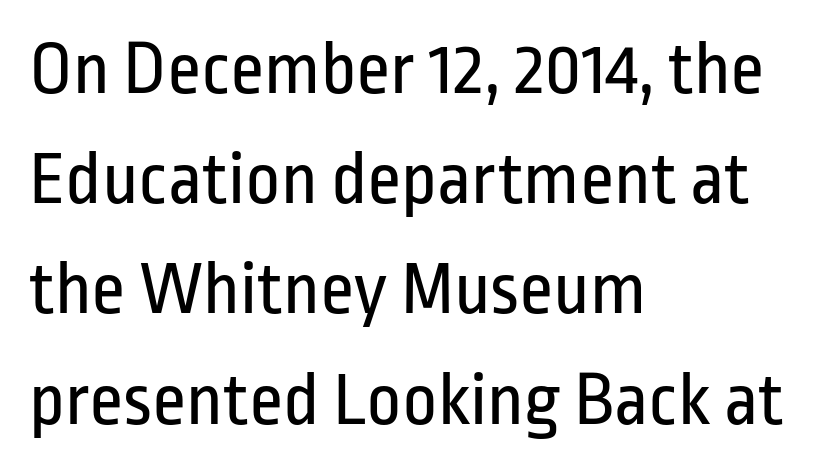
{"serif": "no", "italic": "no", "bold": "no", "weight": "regular", "width": "condensed", "stroke_contrast": "low", "x_height": "medium", "monospaced": "no", "underline": "no", "align": "left", "line_spacing": "normal", "line_spacing_ratio": 1.45, "letter_spacing": "normal", "letter_spacing_em": 0.0, "glyph_px": 76}
